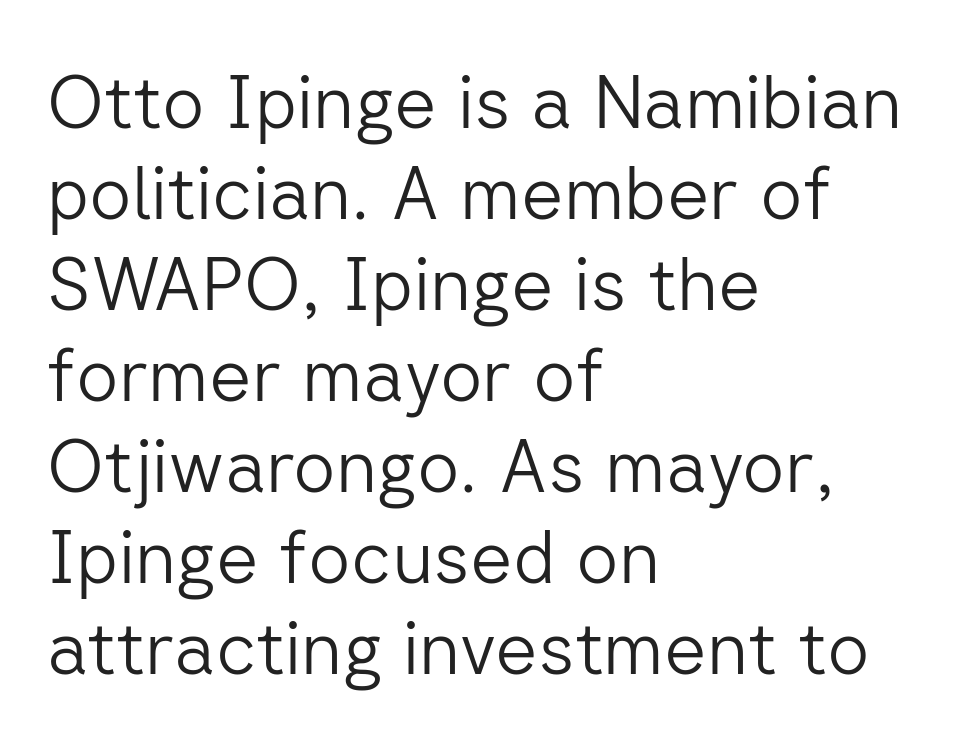
This sample is left-justified, so line endings fall wherever the words run out. This sample has the flowing, uneven cadence of proportional lettering. Letters have the restrained weight of plain body copy at most. Letters rest on an invisible, unmarked baseline. The horizontal fit of the characters is conventional and even.
